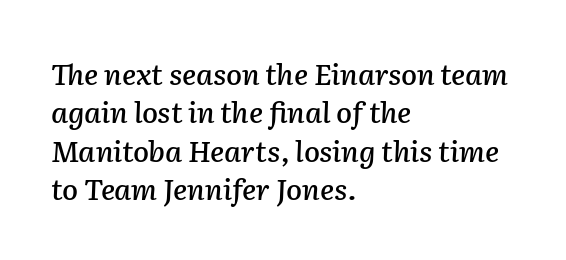
The image shows 29 px text type, italic (leaning right); set left-aligned, normal line spacing (1.32x), normal letter spacing, not underlined; low stroke contrast and a medium x-height.
